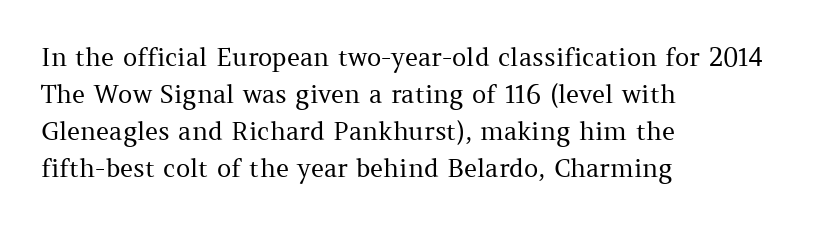
A typesetter would call this leading conventional body-copy spacing. Descender tails drop into unmarked territory. Visually the block forms a straight wall on the left and a jagged coastline on the right. Do the letters lean? They stand straight.
